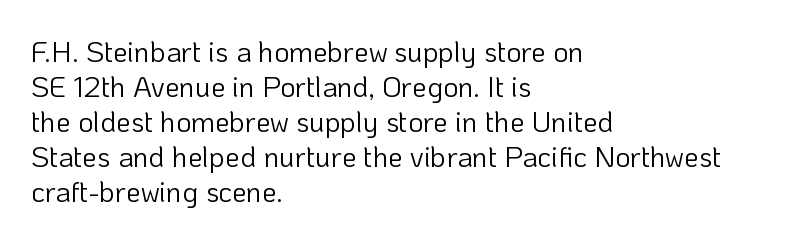
Q: Is the text bold? A: No.
Q: Is the text italic (slanted)? A: No, it is upright.
Q: Is the typeface a serif or a sans-serif typeface? A: Sans-serif.
Q: Is the text underlined? A: No.
Q: How is the paragraph aligned? A: Left-aligned.
Q: Is the spacing between letters normal or unusually wide? A: Normal.
Q: Width (condensed, normal, or wide)? A: Normal.
Q: Stroke contrast? A: Low.
Q: x-height? A: Medium.
Q: Monospaced? A: No.
